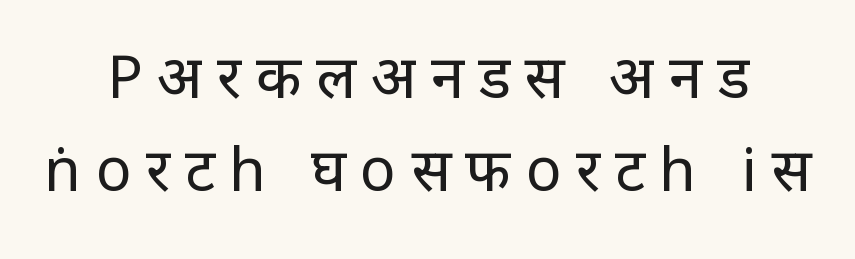
In terms of letterspacing, this is a distinctly airy, spread setting. Every row of glyphs is offset so its center matches the block's center. Do the letters lean? They stand straight. Note the varied advance widths — an 'i' is clearly narrower than an 'm'. Heaviness? Minimal to ordinary, like unemphasized prose.
